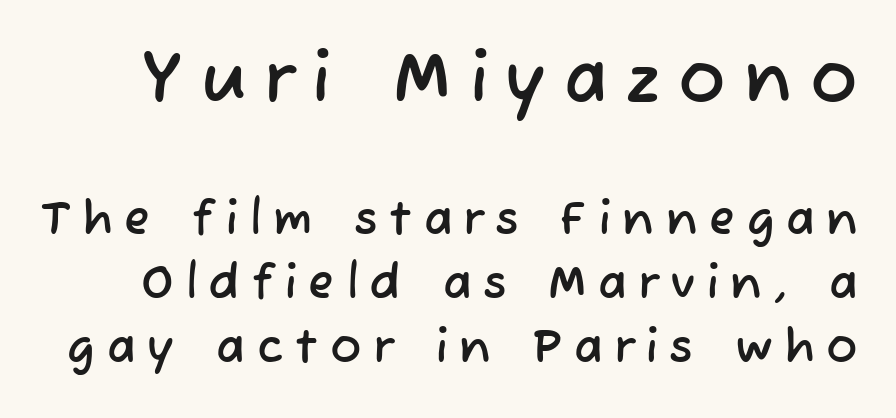
Q: Is the typeface a serif or a sans-serif typeface? A: Sans-serif.
Q: Is the text underlined? A: No.
Q: Is the spacing between letters normal or unusually wide? A: Unusually wide.
Q: Is the spacing between lines tight, normal or loose? A: Normal.
Q: Which block of text is set in a larger size, the first (top) or the second (bottom)? A: The first (top) one.
Q: Width (condensed, normal, or wide)? A: Normal.
Q: Stroke contrast? A: Low.
Q: x-height? A: Medium.
Q: Monospaced? A: No.
